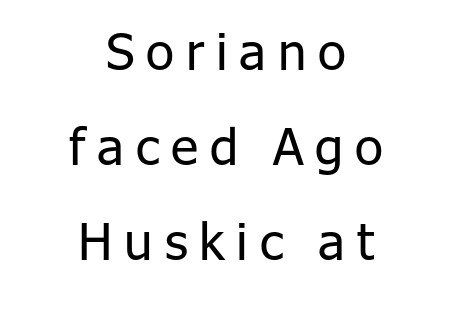
Beneath every word, the page is bare. Notice how the passage keeps no hard edge, just a central spine. These lines are rendered in a variable-pitch font. The type family on display is of the sans-serif kind. Short note: letters widely spaced. If you drew a line through each stem, it would be perfectly vertical.
